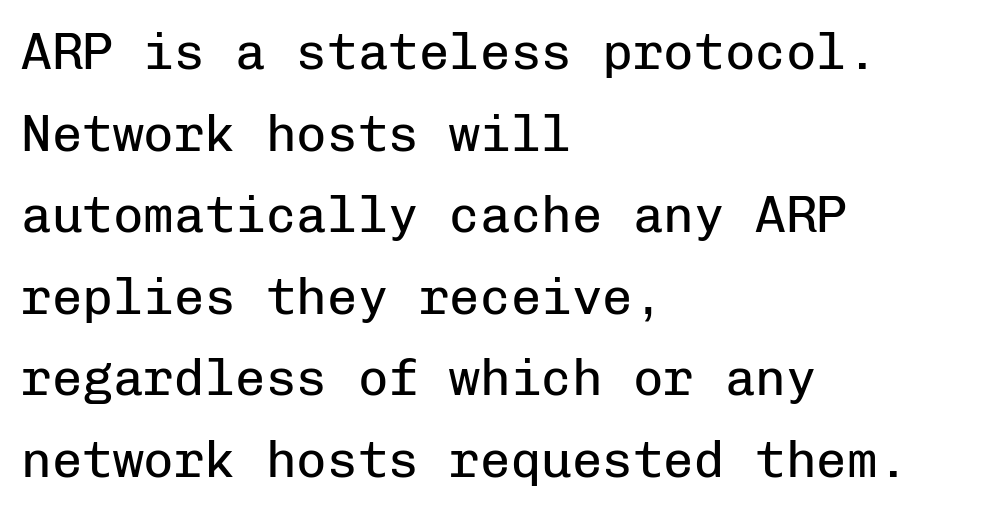
Each new line begins a customary step beneath the previous one. Posture: upright roman. This rendering features lettering with no underline. The passage shown is typeset with a sans-serif family. These lines are set flush left with a ragged right edge.
